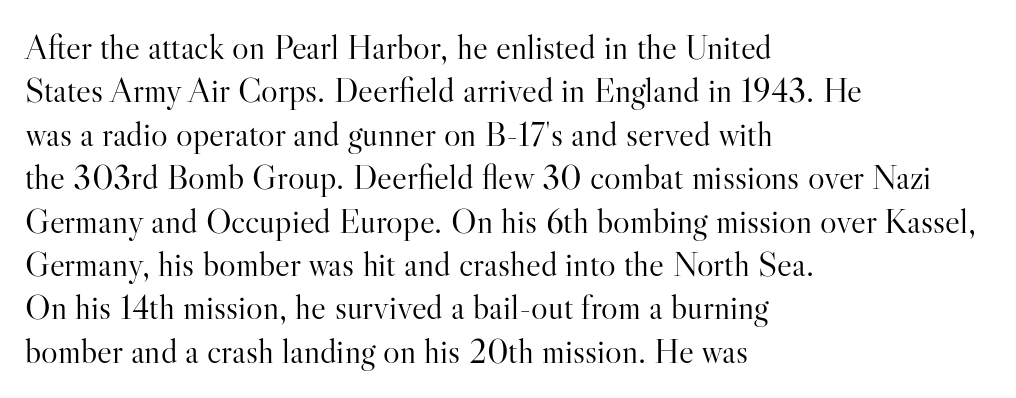
The image shows 35 px light serif type, upright; set left-aligned, line spacing 1.24x, normal letter spacing, not underlined; high stroke contrast and a small x-height.
